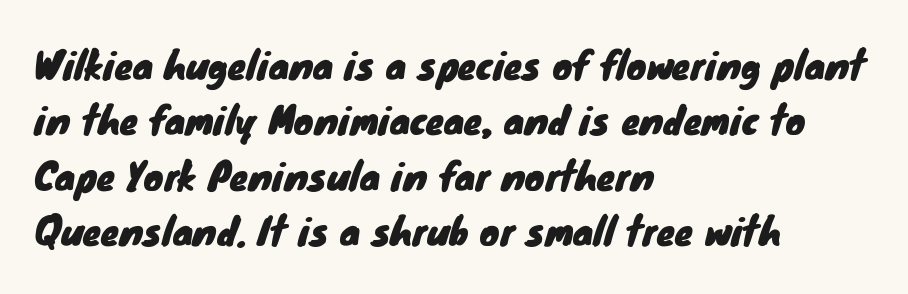
The image shows 37 px sans-serif type; set left-aligned, normal line spacing (1.5x), normal letter spacing, not underlined; low stroke contrast and a small x-height.
